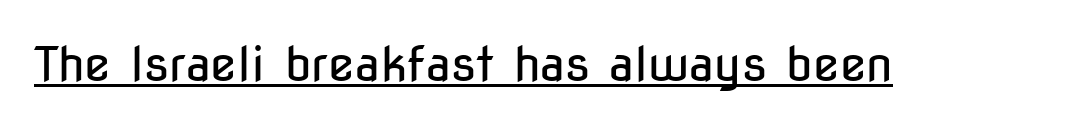
{"serif": "no", "italic": "no", "bold": "no", "weight": "regular", "width": "condensed", "stroke_contrast": "low", "x_height": "medium", "monospaced": "no", "underline": "yes", "letter_spacing": "normal", "letter_spacing_em": 0.0, "glyph_px": 48}
